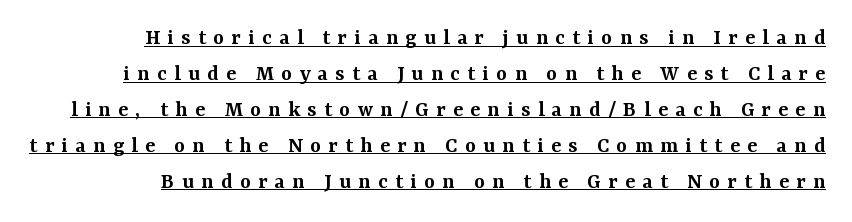
This is underlined copy, the kind a proofreader might mark for attention. Loose tracking; the words dissolve into strings of separated letters. This block has exactly the height ordinary leading produces. Tall strokes in this sample are plumb rather than angled. Summary of weight: moderately heavy, a semibold.
